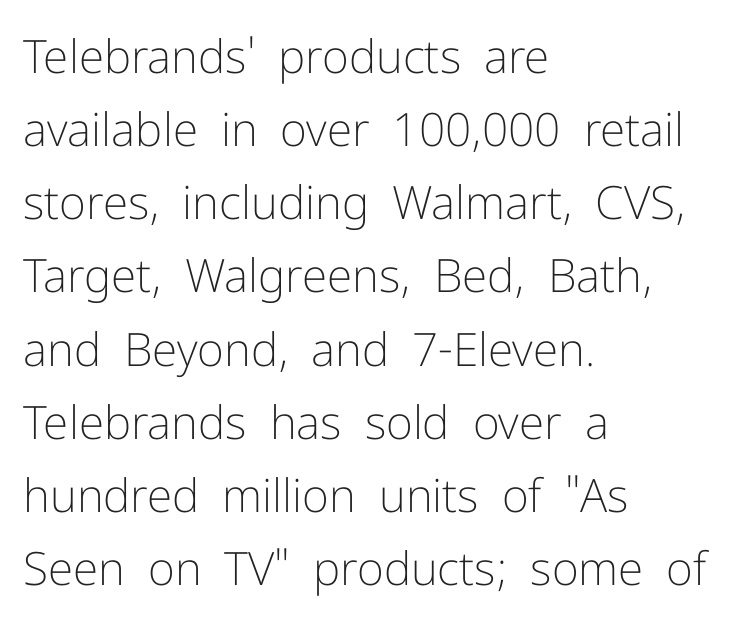
{"serif": "no", "italic": "no", "bold": "no", "weight": "light", "width": "normal", "stroke_contrast": "low", "x_height": "medium", "monospaced": "no", "underline": "no", "align": "left", "line_spacing": "normal", "line_spacing_ratio": 1.59, "letter_spacing": "normal", "letter_spacing_em": 0.0, "glyph_px": 46}
